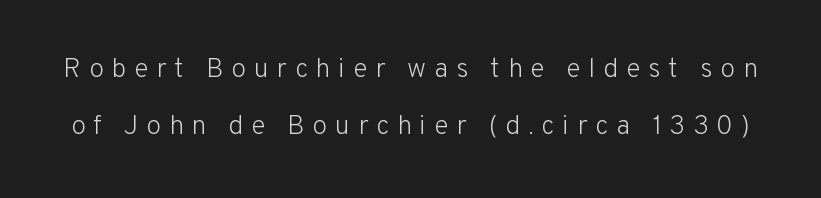
The words here are not underlined. Rendered with straight, roman letterforms. Stem width sits at or under what a default text font uses. Honestly, the letter spacing is so wide it's the main thing you notice. Widely set lines give the paragraph a tall, airy silhouette.
